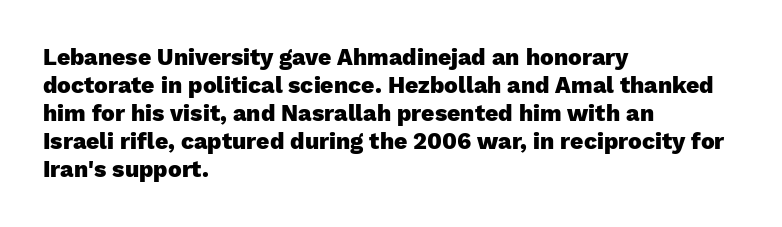
{"italic": "no", "bold": "yes", "underline": "no", "align": "left", "line_spacing_ratio": 1.22, "letter_spacing": "normal", "letter_spacing_em": 0.0, "glyph_px": 23}
